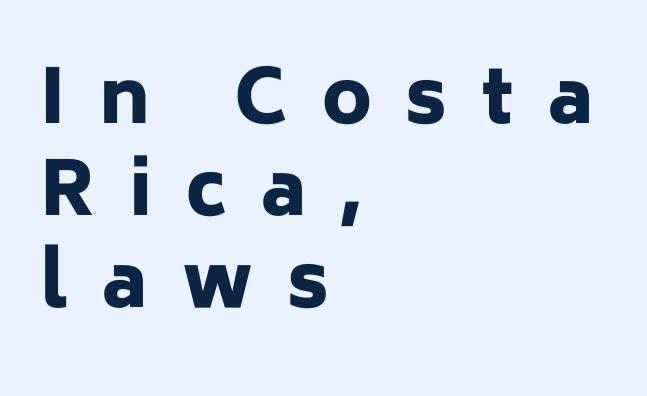
{"serif": "no", "italic": "no", "bold": "yes", "weight": "heavy", "width": "normal", "stroke_contrast": "low", "x_height": "medium", "monospaced": "no", "underline": "no", "align": "left", "line_spacing_ratio": 1.24, "letter_spacing": "wide", "letter_spacing_em": 0.46, "glyph_px": 74}
